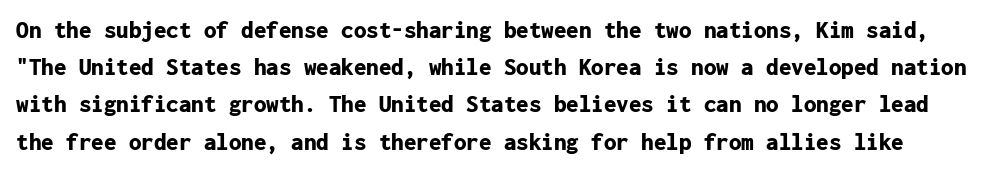
The image shows 25 px bold type, upright; set normal line spacing (1.49x), normal letter spacing, not underlined.
